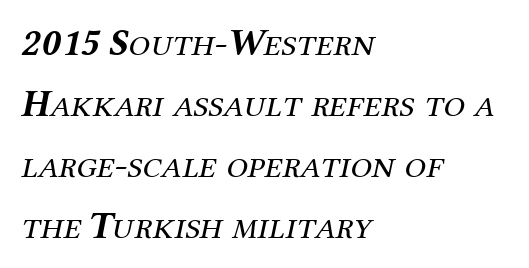
There's an unmistakable incline to the writing here. The rendering anchors every line to the left-hand side. Standard letterfit; no display-style spreading of the glyphs. Are there feet on the stems? There are — it's a serif. The font sits on the lighter half of the weight spectrum, regular included.
